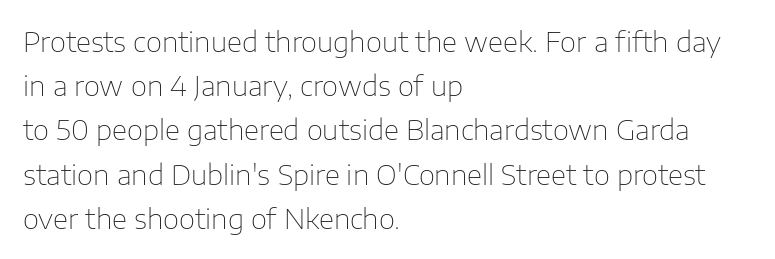
Glyph-to-glyph distance matches everyday printed text. The rendering uses natural spacing where letterforms have individual widths. Caption: face not bold, strokes unweighted. Posture: vertical. Regarding leading, the lines here are spaced in the standard way. Caption: multi-line text, flush left, ragged right.
